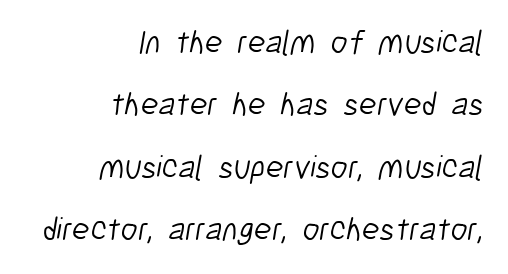
Q: Is the text bold? A: No.
Q: Is the typeface a serif or a sans-serif typeface? A: Sans-serif.
Q: Is the text underlined? A: No.
Q: How is the paragraph aligned? A: Right-aligned.
Q: Is the spacing between letters normal or unusually wide? A: Normal.
Q: Width (condensed, normal, or wide)? A: Condensed.
Q: Stroke contrast? A: Low.
Q: x-height? A: Medium.
Q: Monospaced? A: No.
